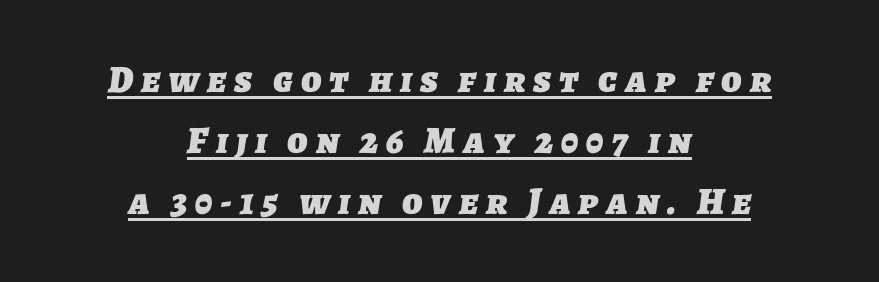
The paragraph has two soft edges and a firm central axis. Does the weight exceed regular? Yes, all the way to bold. What kind of face is this? One without serifs — a sans. What stands out about the letter spacing? Its width — letters are far apart.
